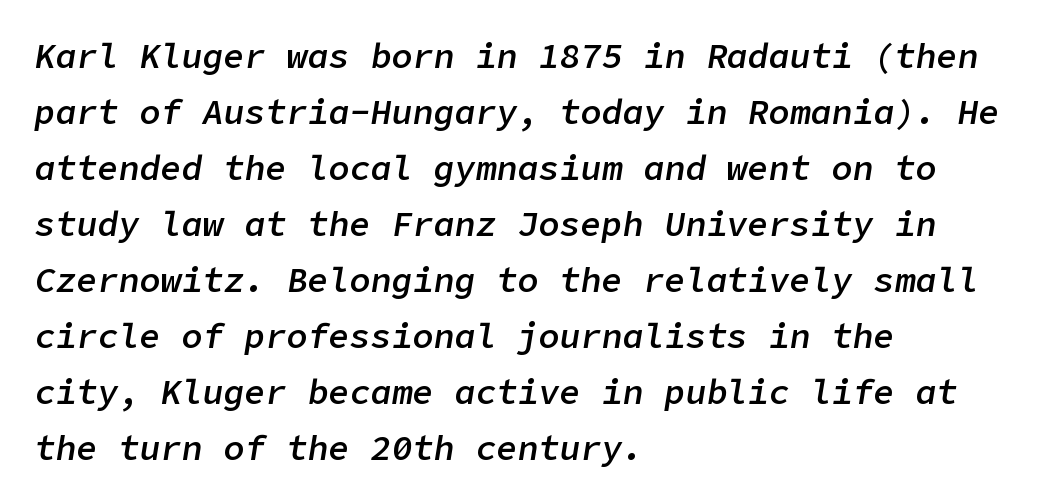
Q: Is the text bold? A: Semi-bold.
Q: Is the text italic (slanted)? A: Yes, it leans right by about 9 degrees.
Q: Is the text underlined? A: No.
Q: How is the paragraph aligned? A: Left-aligned.
Q: Is the spacing between letters normal or unusually wide? A: Normal.
Q: Is the spacing between lines tight, normal or loose? A: Normal.
Q: Width (condensed, normal, or wide)? A: Normal.
Q: Stroke contrast? A: Low.
Q: x-height? A: Medium.
